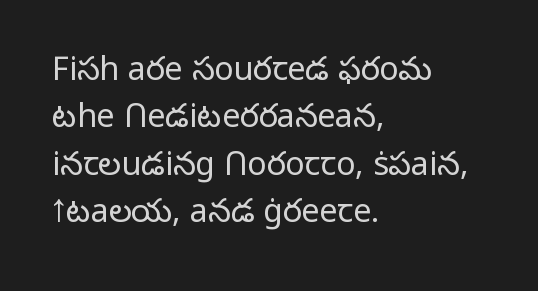
Look at the tracking — it's just the regular setting, nothing added. It's the straight-up-and-down kind of type. Alignment: flush left. Only glyphs here, with clear space below each row. Stems here are at most as thick as an everyday book face. The rows are spaced the way most documents space them.
